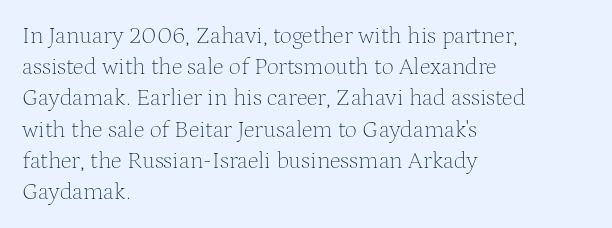
The image shows 24 px text type, upright; set left-aligned, normal line spacing (1.3x), normal letter spacing, not underlined.
